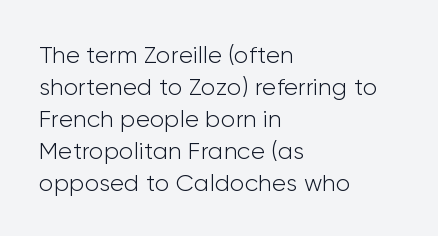
A bare baseline throughout the passage. Does the lettering tilt? It doesn't — this is upright. Leftover space on each line is placed entirely after the last word. Regarding leading, the lines here are spaced in the standard way. Inter-character spacing is left at the font's built-in metrics. Compared with a typical body face, this is equally light or lighter still.
